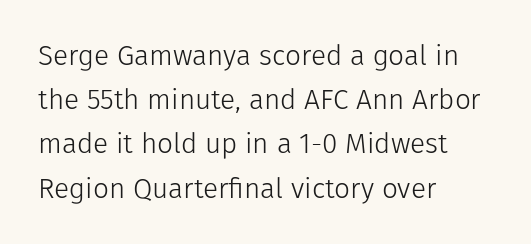
You can tell from the bare stems that sans-serif type was used. Ascenders rise straight up at ninety degrees. Underline: absent. Compared with typical body copy, the letter spacing here is the same. Vertical stems look standard width or narrower in stroke.
